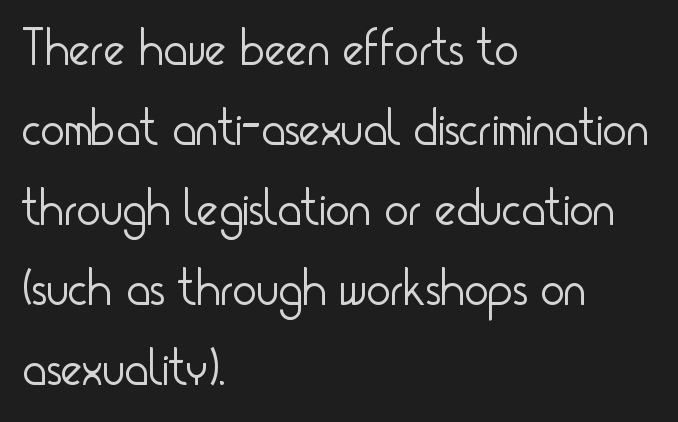
Only glyphs here, with clear space below each row. Rendered with straight, roman letterforms. Font category for this specimen: sans-serif. Inter-character spacing is left at the font's built-in metrics. Caption: multi-line text, flush left, ragged right. Stems here are at most as thick as an everyday book face.
